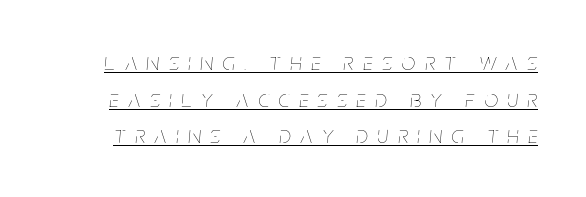
{"italic": "yes", "lean": "right", "slant_degrees": 5, "bold": "no", "underline": "yes", "line_spacing": "normal", "line_spacing_ratio": 1.53, "letter_spacing": "wide", "letter_spacing_em": 0.41, "glyph_px": 24}
